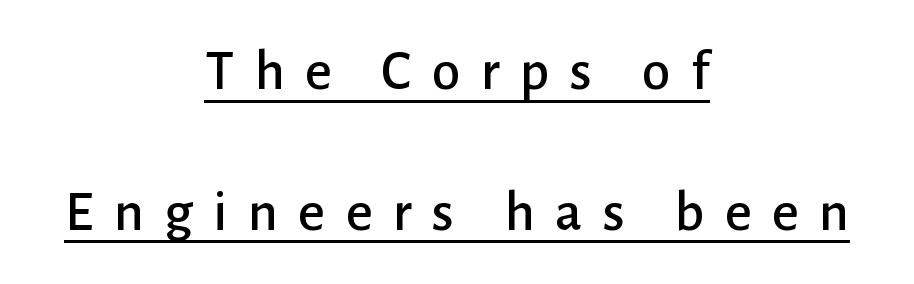
The image shows 58 px sans-serif type, upright; set centered, loose line spacing (2.43x), unusually wide letter spacing (+0.35 em), underlined; low stroke contrast and a medium x-height.
